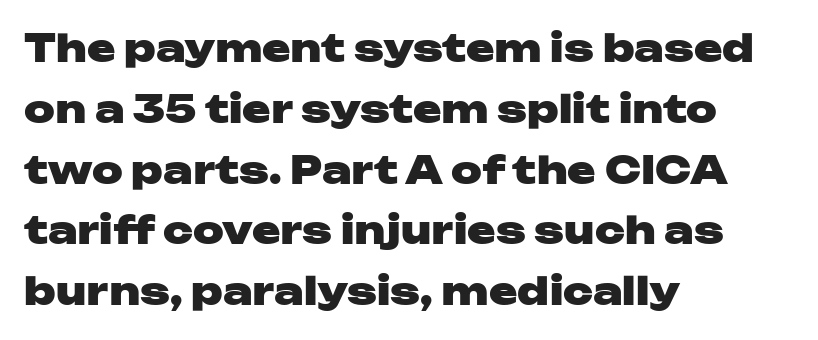
Typesetter's note: full bold, strokes at maximum text heaviness. Is the letter spacing exaggerated? No — it looks like the ordinary default. Quick note: not italic, upright. These lines sit exactly where default settings would place them.
